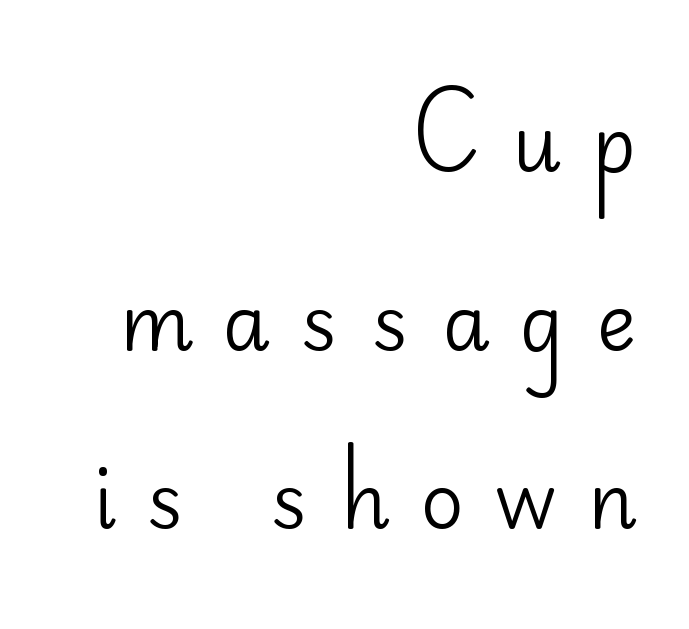
The image shows 76 px regular-weight sans-serif type, upright; set right-aligned, loose line spacing (2.35x), unusually wide letter spacing (+0.4 em), not underlined; low stroke contrast and a small x-height.
